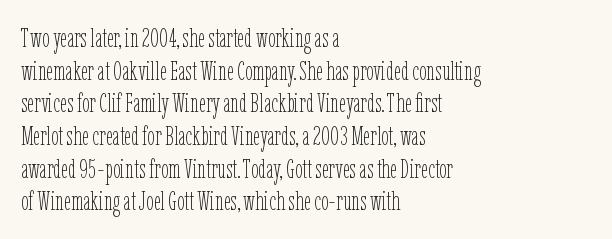
What stands out about the letter spacing? Nothing — it is the standard amount. This is not heavy type; no bold has been used. Just letters on the line, the space beneath them empty. Notice how the stems are strictly vertical — no italics here. This rendering uses left alignment, leaving the right contour irregular.
